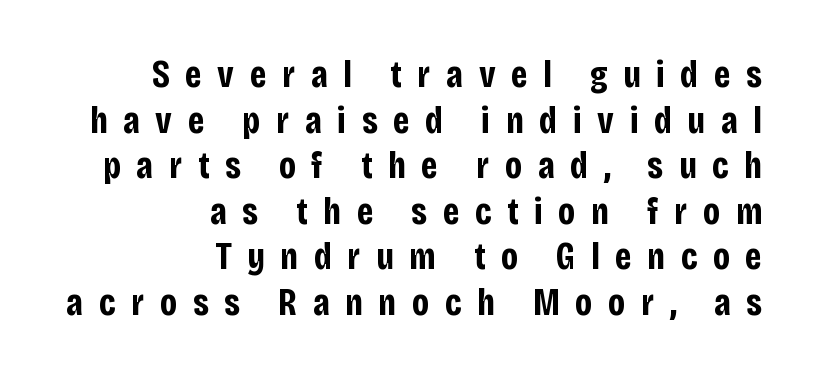
Each line ends at the same right margin while the left side varies. The characters display no serif detailing; their extremities are plain. The font's upright variant was chosen for this text. The gap between lines stays unmarked. How heavy is the stroke? Heavy — this is a bold. Caption: expanded tracking, letters set apart.
